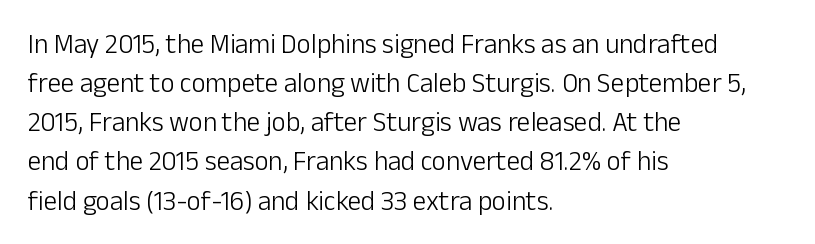
Default kerning and tracking; the words read as compact shapes. No heavy texture on the line: the type isn't bold. A roman cut, with each character standing at attention. Notice how the passage keeps a crisp vertical edge on the left only. Bare-footed words on every line.
